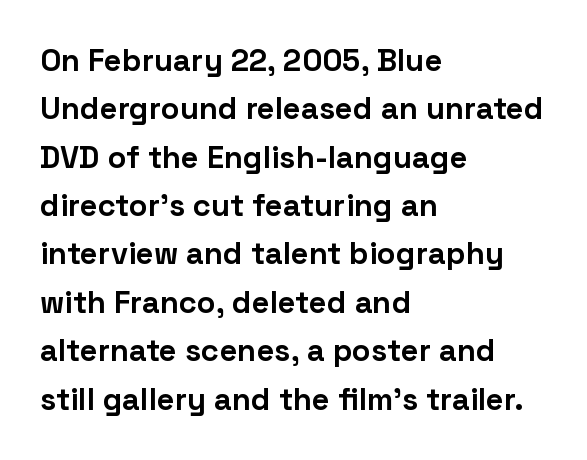
{"serif": "no", "italic": "no", "bold": "yes", "weight": "bold", "width": "normal", "stroke_contrast": "low", "x_height": "medium", "monospaced": "no", "underline": "no", "align": "left", "line_spacing": "normal", "line_spacing_ratio": 1.56, "letter_spacing": "normal", "letter_spacing_em": 0.0, "glyph_px": 31}
